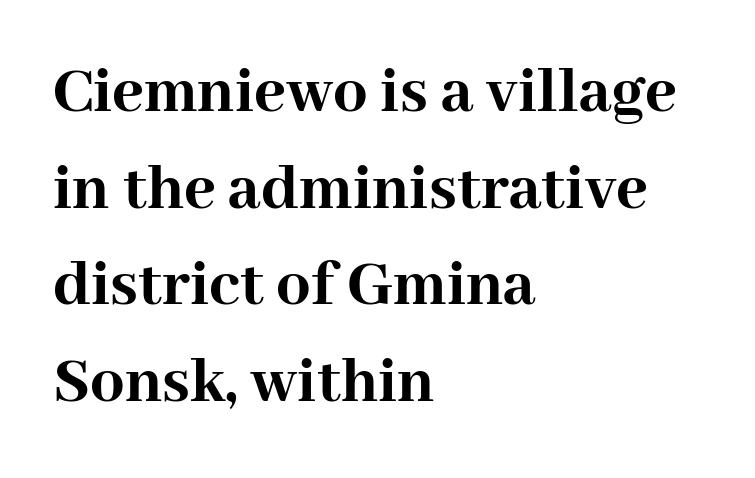
The horizontal fit of the characters is conventional and even. Letterform terminals end in serifs throughout the passage. No word sits above an underline. Thick stems and heavy bowls — unmistakably bold. The rendering uses a moderate line-height, typical for paragraphs. No italicization has been applied; the sample stays upright.
